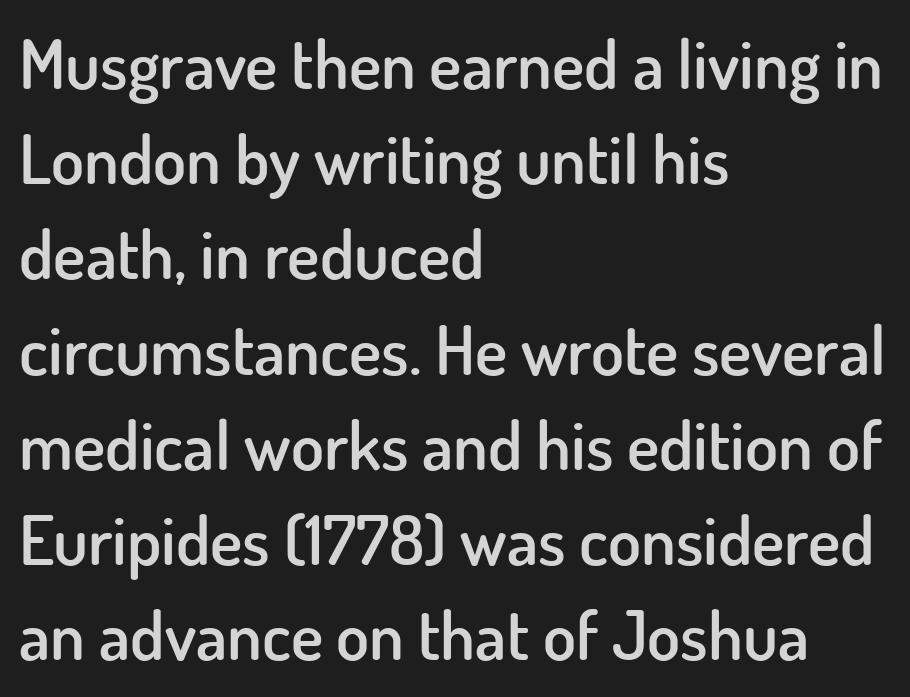
The typeface chosen for these lines omits serifs. Observe the ordinary spacing: letters are neighbours, not strangers. Honestly, there is no underline to notice here at all. A typesetter would call this proportional, since set widths differ per character.
